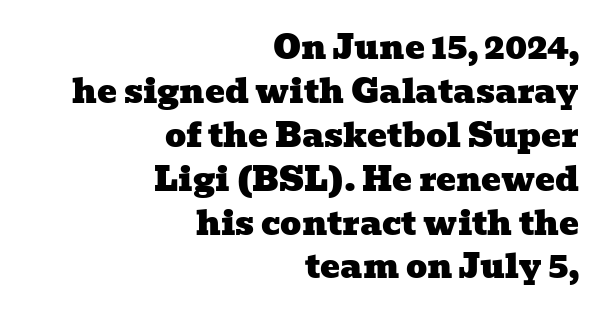
Q: Is the typeface a serif or a sans-serif typeface? A: Serif.
Q: Is the text underlined? A: No.
Q: How is the paragraph aligned? A: Right-aligned.
Q: Is the spacing between letters normal or unusually wide? A: Normal.
Q: Is the spacing between lines tight, normal or loose? A: Normal.
Q: Width (condensed, normal, or wide)? A: Wide.
Q: Stroke contrast? A: Low.
Q: x-height? A: Medium.
Q: Monospaced? A: No.
